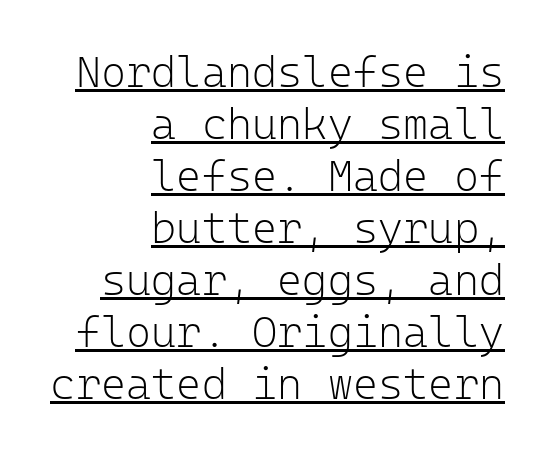
Q: Is the text bold? A: No.
Q: Is the text italic (slanted)? A: No, it is upright.
Q: Is the typeface a serif or a sans-serif typeface? A: Sans-serif.
Q: Is the text underlined? A: Yes.
Q: How is the paragraph aligned? A: Right-aligned.
Q: Is the spacing between letters normal or unusually wide? A: Normal.
Q: Width (condensed, normal, or wide)? A: Normal.
Q: Stroke contrast? A: Low.
Q: x-height? A: Medium.
Q: Monospaced? A: Yes.
